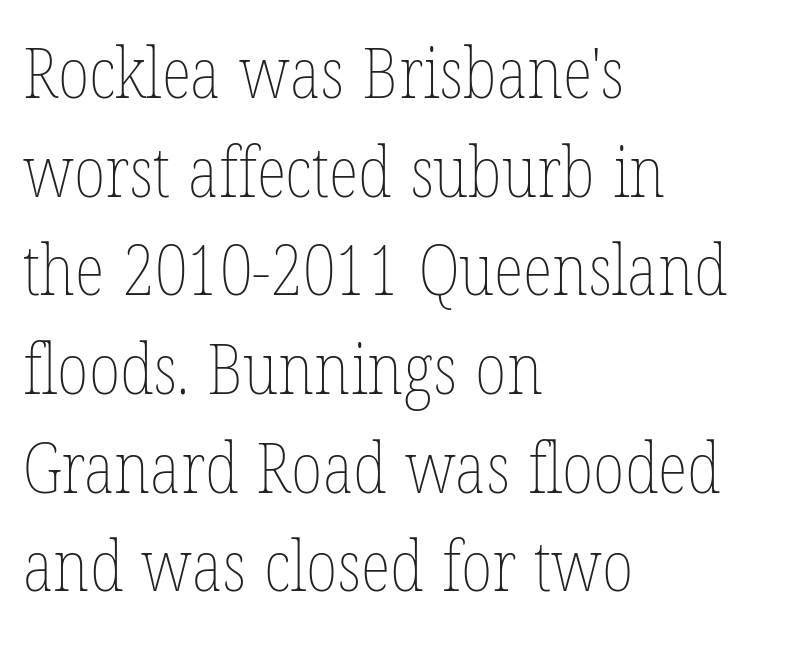
The letterforms sit at book weight or below. Type without underlining. The face used here is proportionally spaced, like ordinary book or web type. This sample keeps an unexceptional amount of space between lines. Letter spacing: default.
